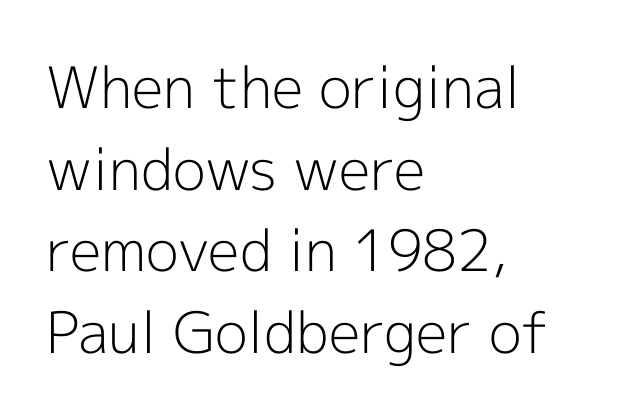
The image shows 57 px light sans-serif type, upright; set left-aligned, normal line spacing (1.43x), normal letter spacing, not underlined; a medium x-height.
